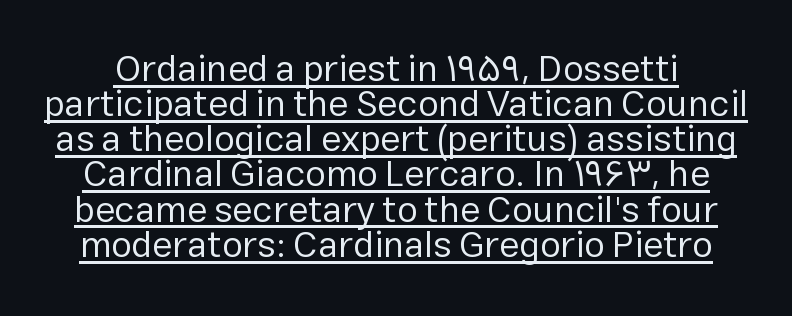
{"serif": "no", "italic": "no", "bold": "no", "weight": "regular", "width": "normal", "stroke_contrast": "low", "x_height": "medium", "monospaced": "no", "underline": "yes", "line_spacing": "tight", "line_spacing_ratio": 0.95, "letter_spacing": "normal", "letter_spacing_em": 0.0, "glyph_px": 37}
